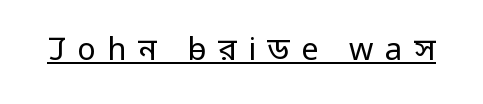
Q: Is the text bold? A: No.
Q: Is the text italic (slanted)? A: No, it is upright.
Q: Is the typeface a serif or a sans-serif typeface? A: Sans-serif.
Q: Is the text underlined? A: Yes.
Q: Is the spacing between letters normal or unusually wide? A: Unusually wide.
Q: Width (condensed, normal, or wide)? A: Normal.
Q: Stroke contrast? A: Low.
Q: x-height? A: Medium.
Q: Monospaced? A: No.
